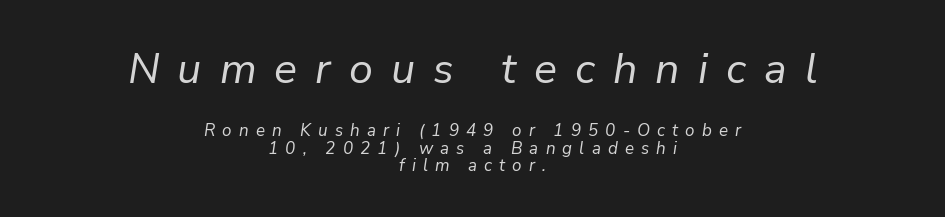
Is the lower block the larger one? No — the upper block carries the bigger type. Compared with typical body copy, the letter spacing here is much looser. Only glyphs here, with clear space below each row. A typesetter would call this proportional, since set widths differ per character. Regarding leading, the lines here are crowded together. If you drew a line through each stem, it would be angled.
